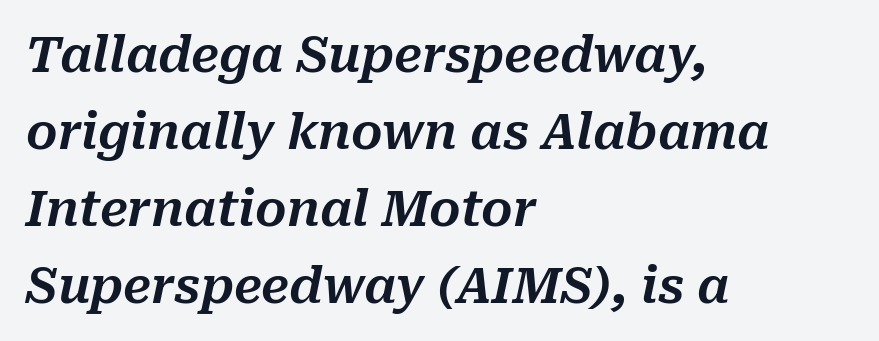
The image shows 49 px text type, italic (leaning right); set left-aligned, normal line spacing (1.57x), normal letter spacing, not underlined; medium stroke contrast and a medium x-height.
